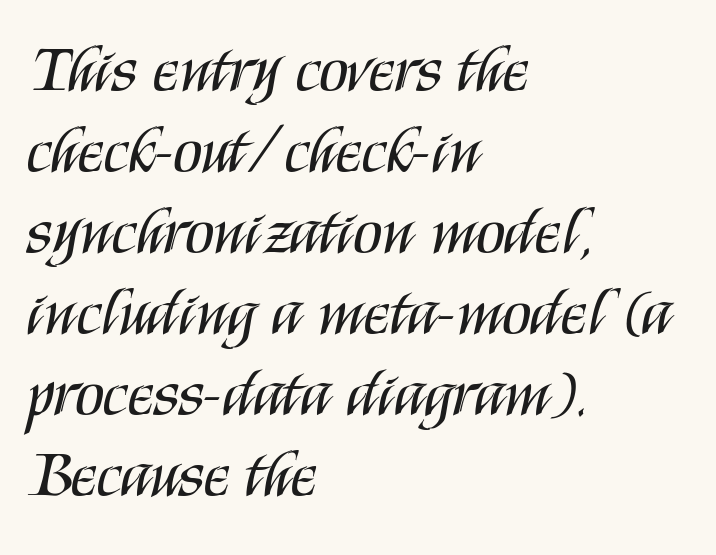
Nothing unusual about the tracking: characters are spaced as the font intends. Descenders hang freely into open space. This reads as an unemphasized weight, regular at the heaviest. Letterform terminals end flat and unadorned throughout the passage. Caption: multi-line text, flush left, ragged right.
